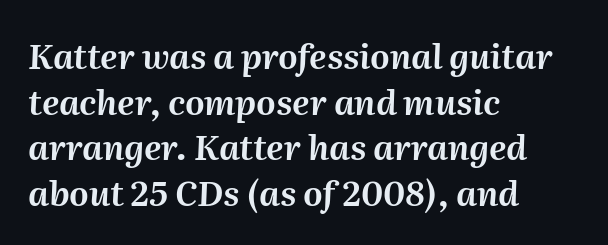
A typesetter would call this proportional, since set widths differ per character. How would I describe the line gaps? Plain and ordinary. The rendering applies a slant to the glyphs. Spacing between characters is what you'd get straight out of the box.
